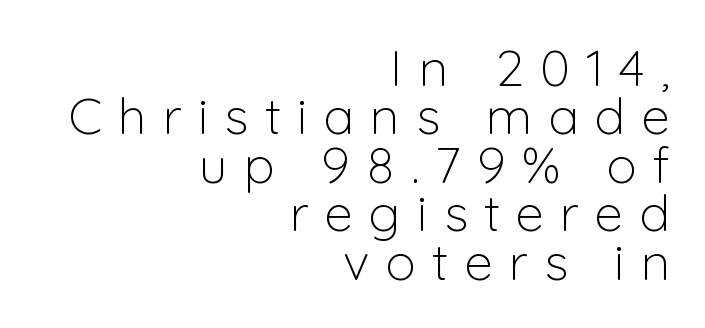
Q: Is the text bold? A: No.
Q: Is the text italic (slanted)? A: No, it is upright.
Q: Is the typeface a serif or a sans-serif typeface? A: Sans-serif.
Q: Is the text underlined? A: No.
Q: How is the paragraph aligned? A: Right-aligned.
Q: Is the spacing between letters normal or unusually wide? A: Unusually wide.
Q: Is the spacing between lines tight, normal or loose? A: Tight.
Q: Width (condensed, normal, or wide)? A: Normal.
Q: Stroke contrast? A: Low.
Q: x-height? A: Medium.
Q: Monospaced? A: No.
